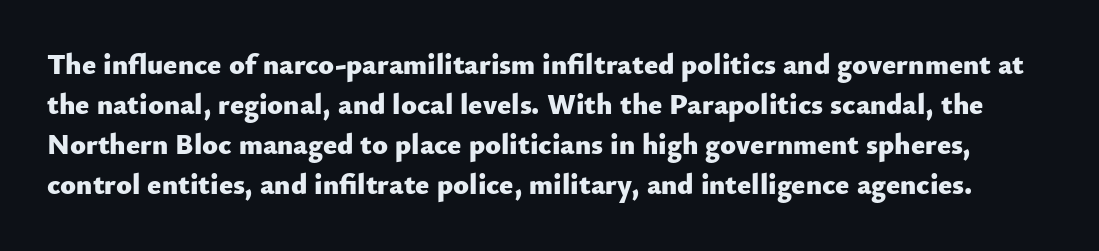
Proportional: the letters do not fall into vertical columns. The axis of the letterforms is exactly vertical. The horizontal fit of the characters is conventional and even. The passage shown is emphatically bold.
